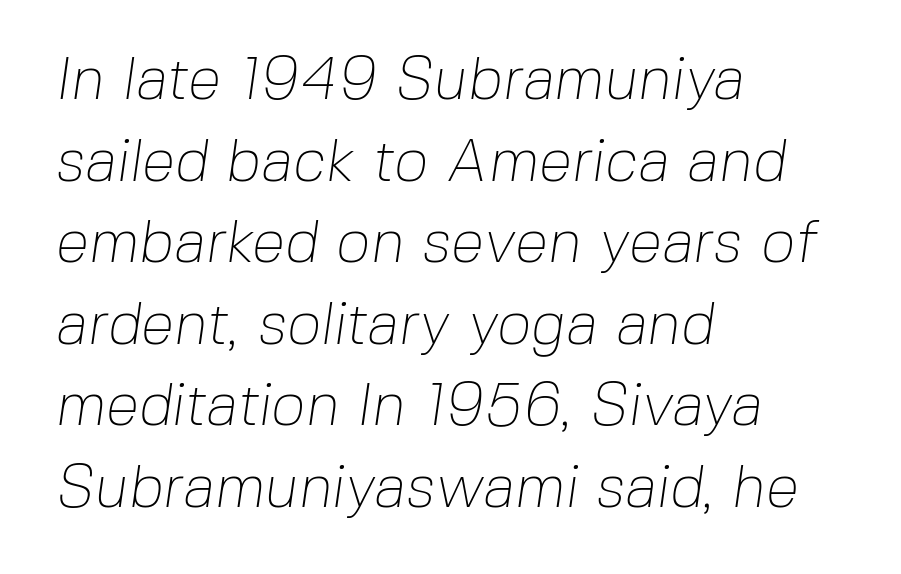
Bare-footed words on every line. Horizontal alignment here is leftward, the default for most running prose. The rendering uses natural spacing where letterforms have individual widths. Summary of vertical rhythm: regular, with standard interline spacing. Look at the bottom of the vertical strokes: they stop flat, with no serifs.
